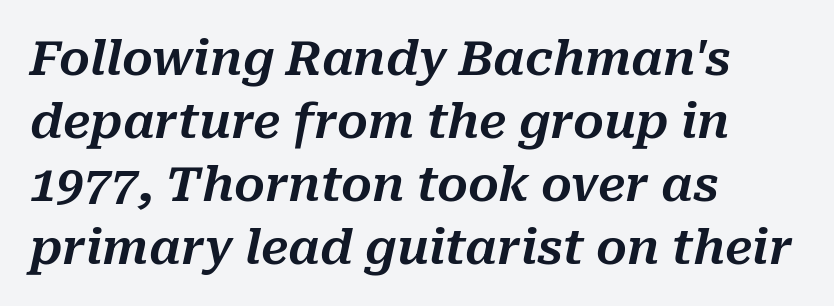
Q: Is the text italic (slanted)? A: Yes, it leans right by about 10 degrees.
Q: Is the text underlined? A: No.
Q: How is the paragraph aligned? A: Left-aligned.
Q: Is the spacing between letters normal or unusually wide? A: Normal.
Q: Is the spacing between lines tight, normal or loose? A: Normal.
Q: Width (condensed, normal, or wide)? A: Normal.
Q: Stroke contrast? A: Medium.
Q: x-height? A: Medium.
Q: Monospaced? A: No.
